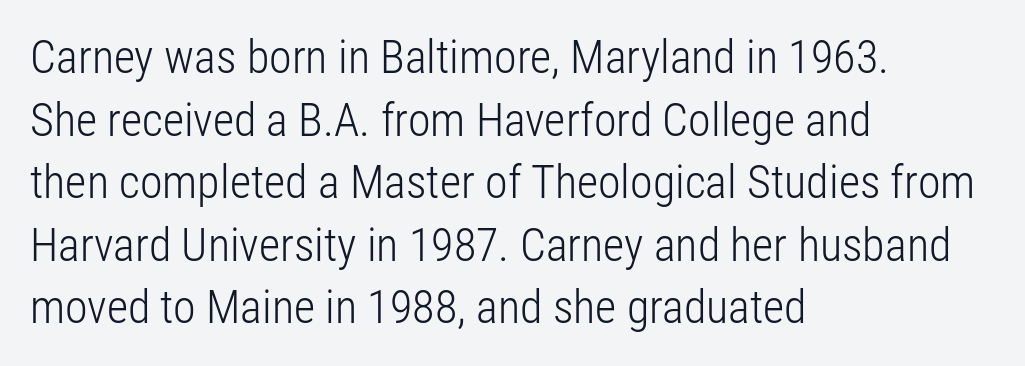
{"serif": "no", "italic": "no", "bold": "no", "weight": "light", "width": "condensed", "stroke_contrast": "low", "x_height": "medium", "monospaced": "no", "underline": "no", "align": "left", "line_spacing": "normal", "line_spacing_ratio": 1.36, "letter_spacing": "normal", "letter_spacing_em": 0.0, "glyph_px": 46}
